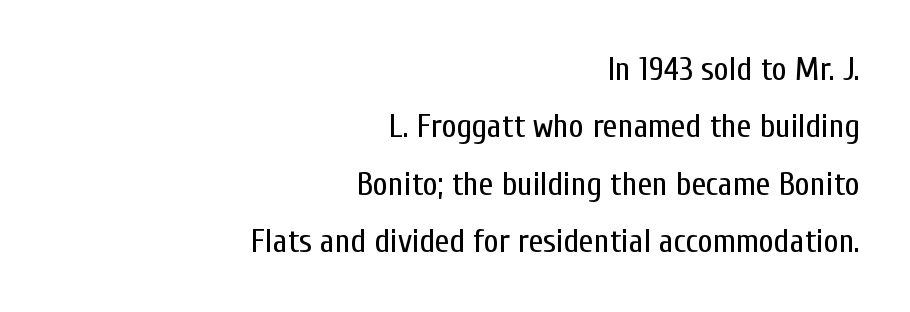
{"serif": "no", "italic": "no", "bold": "no", "weight": "regular", "width": "condensed", "stroke_contrast": "low", "x_height": "medium", "monospaced": "no", "underline": "no", "align": "right", "line_spacing_ratio": 1.74, "letter_spacing": "normal", "letter_spacing_em": 0.0, "glyph_px": 33}
